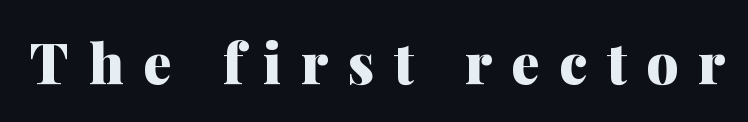
Q: Is the text bold? A: Yes.
Q: Is the text italic (slanted)? A: No, it is upright.
Q: Is the typeface a serif or a sans-serif typeface? A: Serif.
Q: Is the text underlined? A: No.
Q: Is the spacing between letters normal or unusually wide? A: Unusually wide.
Q: Width (condensed, normal, or wide)? A: Normal.
Q: Stroke contrast? A: Medium.
Q: x-height? A: Medium.
Q: Monospaced? A: No.
